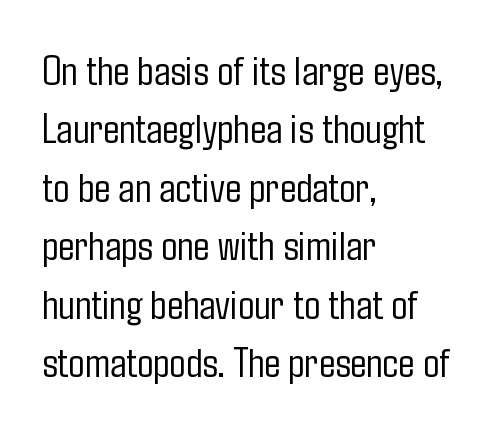
{"serif": "no", "italic": "no", "bold": "no", "weight": "light", "width": "condensed", "stroke_contrast": "low", "x_height": "medium", "monospaced": "no", "underline": "no", "align": "left", "line_spacing": "normal", "line_spacing_ratio": 1.36, "letter_spacing": "normal", "letter_spacing_em": 0.0, "glyph_px": 43}
